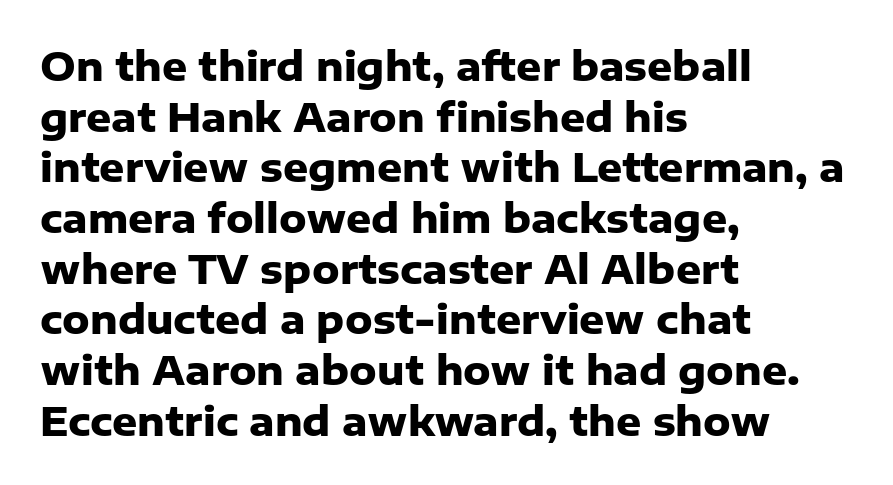
Baseline-to-baseline distance is the conventional proportion of letter height. This rendering uses left alignment, leaving the right contour irregular. Bare-footed words on every line. Do the characters align in a grid? No, the font is proportional. Classification — sans serif.
